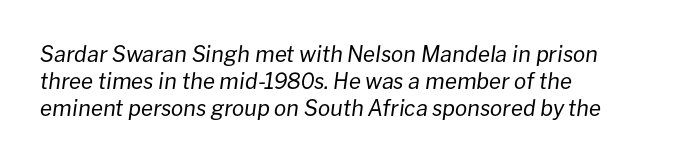
Q: Is the text bold? A: No.
Q: Is the text italic (slanted)? A: Yes, it leans right by about 8 degrees.
Q: Is the text underlined? A: No.
Q: How is the paragraph aligned? A: Left-aligned.
Q: Is the spacing between letters normal or unusually wide? A: Normal.
